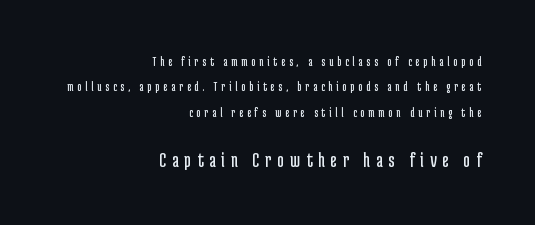
The image shows 22 px text type, upright; set right-aligned, line spacing 1.81x, unusually wide letter spacing (+0.27 em), not underlined; the second (bottom) block is 1.57x larger.
